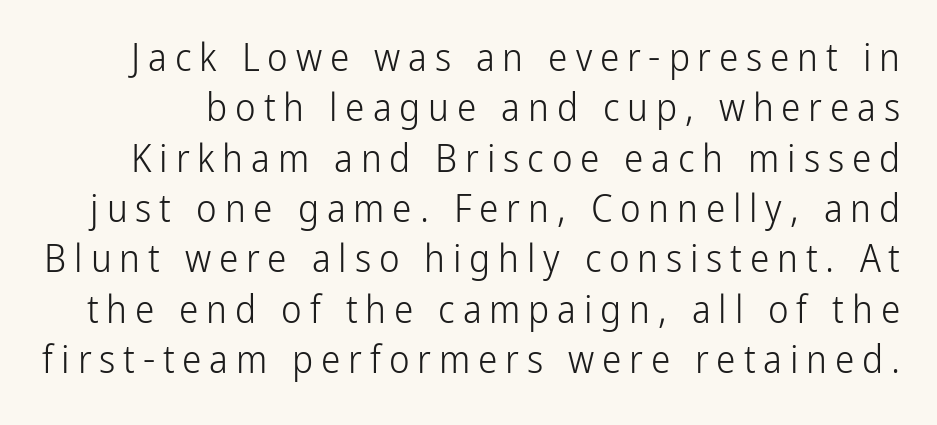
Q: Is the text bold? A: No.
Q: Is the text italic (slanted)? A: No, it is upright.
Q: Is the typeface a serif or a sans-serif typeface? A: Sans-serif.
Q: Is the text underlined? A: No.
Q: Is the spacing between letters normal or unusually wide? A: Unusually wide.
Q: Is the spacing between lines tight, normal or loose? A: Normal.
Q: Width (condensed, normal, or wide)? A: Condensed.
Q: Stroke contrast? A: Low.
Q: x-height? A: Medium.
Q: Monospaced? A: No.
